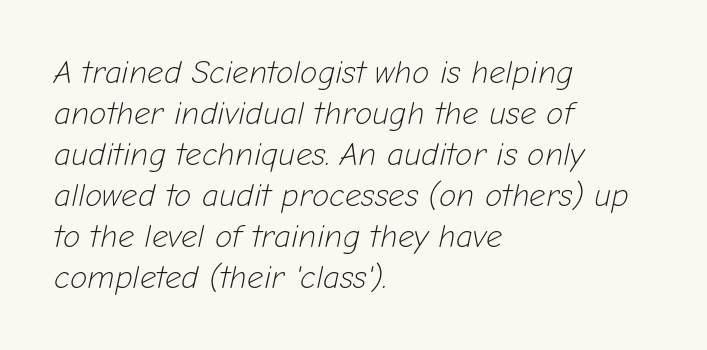
Q: Is the text bold? A: No.
Q: Is the text italic (slanted)? A: Yes, it leans right by about 12 degrees.
Q: Is the text underlined? A: No.
Q: How is the paragraph aligned? A: Left-aligned.
Q: Is the spacing between letters normal or unusually wide? A: Normal.
Q: Is the spacing between lines tight, normal or loose? A: Normal.
Q: Width (condensed, normal, or wide)? A: Normal.
Q: Stroke contrast? A: Low.
Q: x-height? A: Medium.
Q: Monospaced? A: No.
